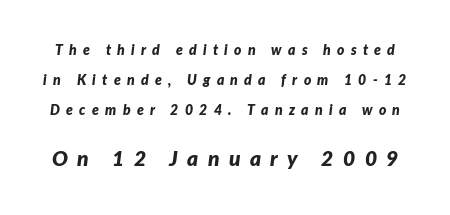
{"italic": "yes", "lean": "right", "slant_degrees": 7, "bold": "yes", "underline": "no", "line_spacing": "loose", "line_spacing_ratio": 2.13, "letter_spacing": "wide", "letter_spacing_em": 0.45, "larger_block": "second", "size_ratio": 1.5, "glyph_px": 21}
